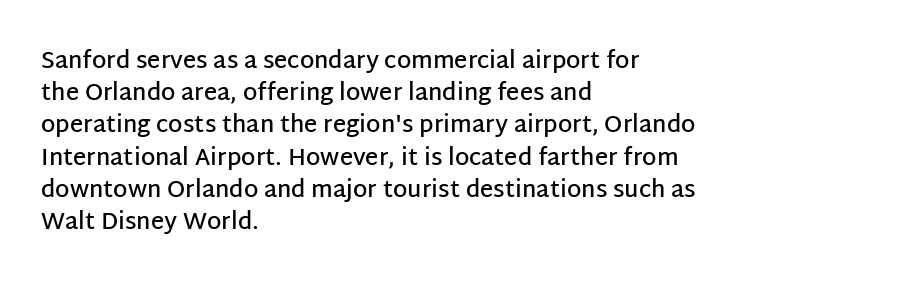
The image shows 23 px text type, upright; set left-aligned, normal line spacing (1.4x), normal letter spacing, not underlined.
